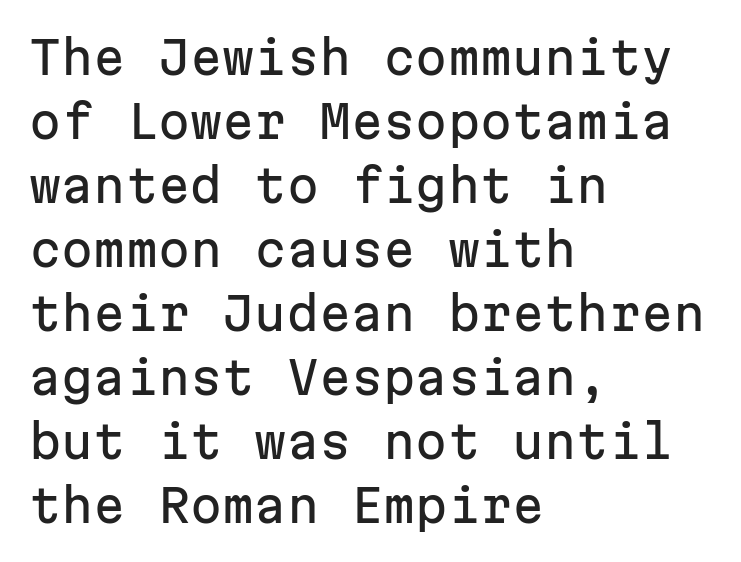
The image shows 46 px sans-serif type, upright, monospaced; set left-aligned, normal line spacing (1.39x), normal letter spacing, not underlined; low stroke contrast and a medium x-height.
